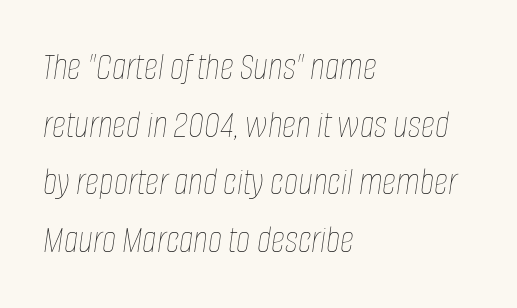
Each row of text sits above clean, open space. Character widths vary here, with narrow letters taking less room than wide ones. Stems and bowls with no extra thickness — not bold. Vertically, the passage feels balanced, rows spaced as you'd expect. Where is the straight margin? On the left.
